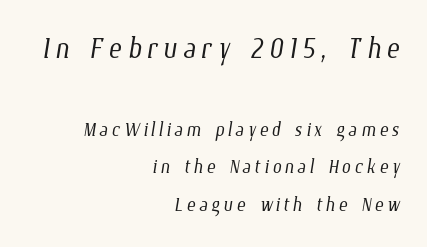
Larger block? The one above; the one below is distinctly smaller. Anything drawn beneath the words? Only blank space. All the whitespace from short lines collects on the left. Looks like regular typesetting: each glyph gets only the width it needs. Each new line begins a customary step beneath the previous one. The font sits on the lighter half of the weight spectrum, regular included.
